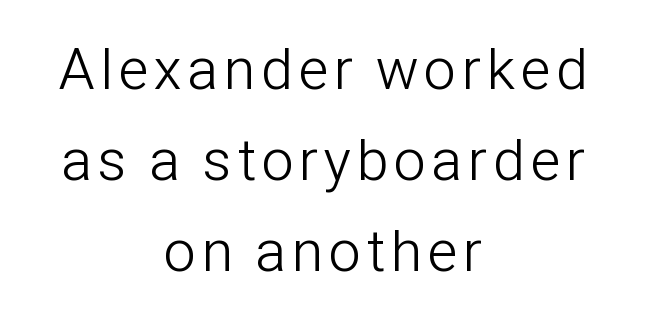
{"serif": "no", "italic": "no", "bold": "no", "weight": "light", "width": "condensed", "stroke_contrast": "low", "x_height": "medium", "monospaced": "no", "underline": "no", "align": "center", "line_spacing": "normal", "line_spacing_ratio": 1.57, "glyph_px": 58}
